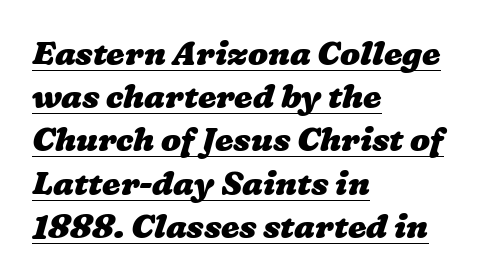
In terms of weight, the rendering is a true, heavy bold. This rendering leaves character spacing at its baseline value. This block has exactly the height ordinary leading produces. Teacher's note: observe the even left margin — that is flush-left alignment.
